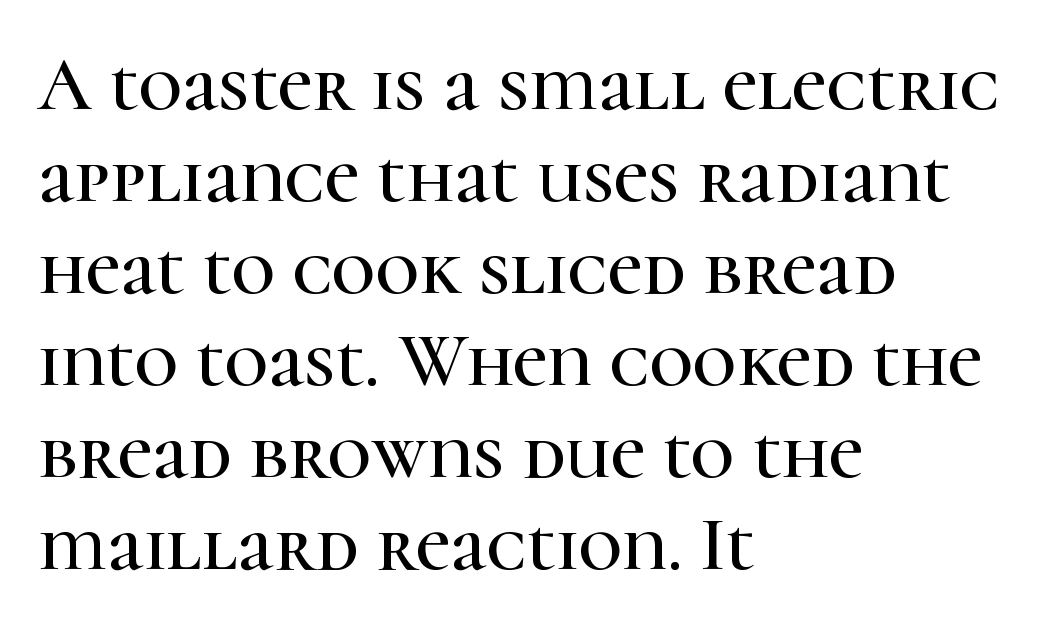
{"serif": "yes", "italic": "no", "width": "normal", "stroke_contrast": "high", "x_height": "medium", "monospaced": "no", "underline": "no", "align": "left", "line_spacing_ratio": 1.21, "letter_spacing": "normal", "letter_spacing_em": 0.0, "glyph_px": 76}
